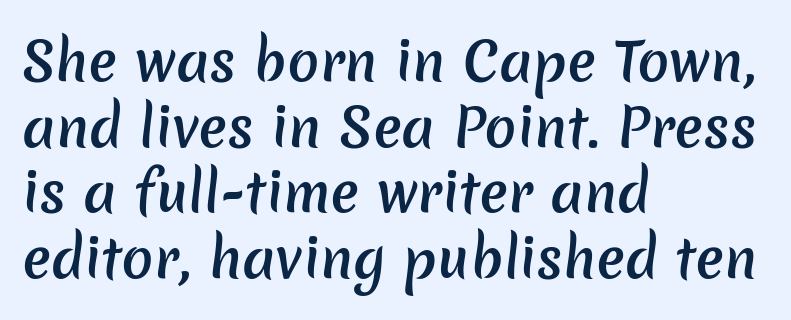
The image shows 53 px semibold sans-serif type; set left-aligned, line spacing 1.24x, normal letter spacing, not underlined; low stroke contrast and a medium x-height.
